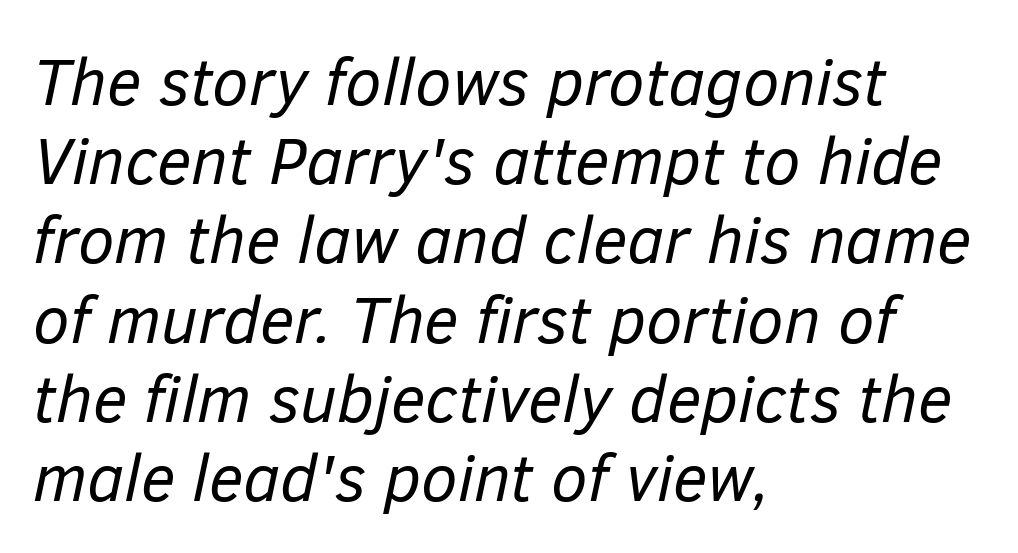
The glyphs look as if they've been sheared to an angle. Visually the block forms a straight wall on the left and a jagged coastline on the right. The words here are not underlined. This reads as an unemphasized weight, regular at the heaviest. A typesetter would call this zero additional tracking.
